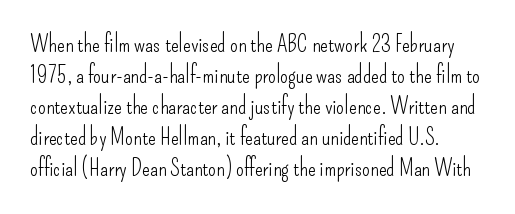
Q: Is the text bold? A: No.
Q: Is the text italic (slanted)? A: No, it is upright.
Q: Is the text underlined? A: No.
Q: Is the spacing between letters normal or unusually wide? A: Normal.
Q: Is the spacing between lines tight, normal or loose? A: Normal.
